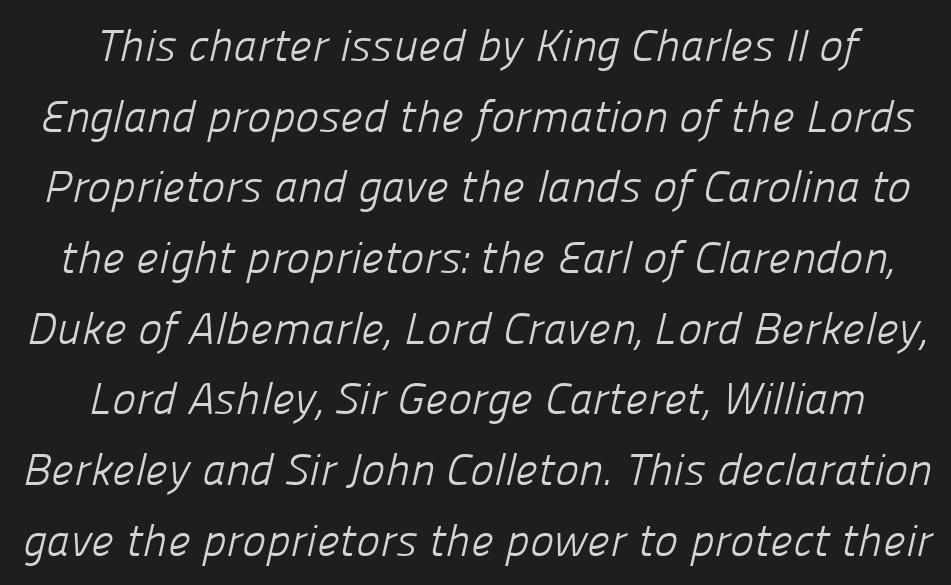
{"serif": "no", "bold": "no", "weight": "light", "width": "normal", "stroke_contrast": "low", "x_height": "medium", "monospaced": "no", "underline": "no", "line_spacing": "normal", "line_spacing_ratio": 1.57, "letter_spacing": "normal", "letter_spacing_em": 0.0, "glyph_px": 45}
